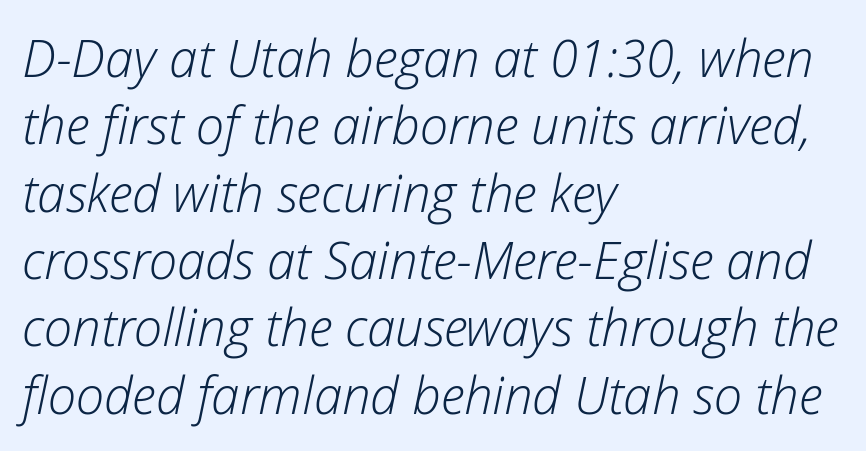
{"italic": "yes", "lean": "right", "slant_degrees": 12, "bold": "no", "weight": "light", "width": "normal", "stroke_contrast": "low", "x_height": "medium", "monospaced": "no", "underline": "no", "align": "left", "line_spacing": "normal", "line_spacing_ratio": 1.32, "letter_spacing": "normal", "letter_spacing_em": 0.0, "glyph_px": 51}
